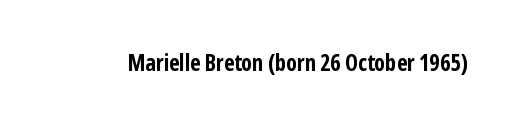
{"italic": "no", "bold": "yes", "underline": "no", "letter_spacing": "normal", "letter_spacing_em": 0.0, "glyph_px": 23}
